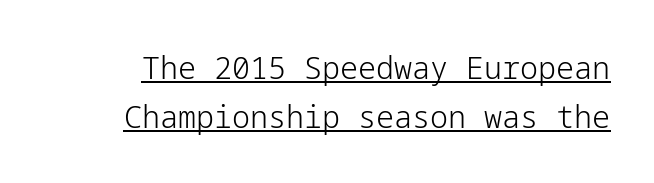
Q: Is the text bold? A: No.
Q: Is the text italic (slanted)? A: No, it is upright.
Q: Is the typeface a serif or a sans-serif typeface? A: Sans-serif.
Q: Is the text underlined? A: Yes.
Q: Is the spacing between letters normal or unusually wide? A: Normal.
Q: Is the spacing between lines tight, normal or loose? A: Normal.
Q: Width (condensed, normal, or wide)? A: Normal.
Q: Stroke contrast? A: Low.
Q: x-height? A: Medium.
